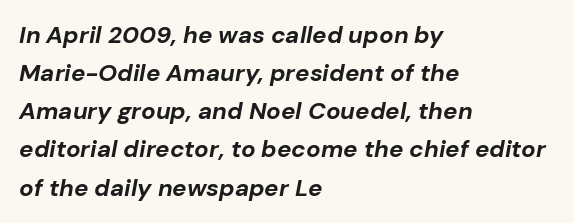
{"italic": "yes", "lean": "right", "slant_degrees": 10, "bold": "yes", "underline": "no", "align": "left", "line_spacing": "normal", "line_spacing_ratio": 1.59, "letter_spacing": "normal", "letter_spacing_em": 0.0, "glyph_px": 24}
